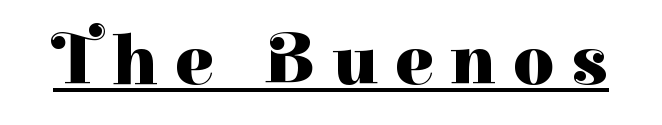
{"serif": "yes", "italic": "no", "bold": "yes", "weight": "heavy", "width": "normal", "stroke_contrast": "high", "x_height": "medium", "monospaced": "no", "underline": "yes", "letter_spacing": "wide", "letter_spacing_em": 0.24, "glyph_px": 71}
